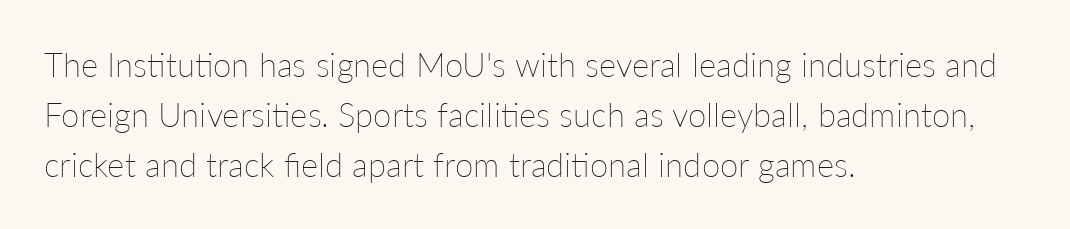
Q: Is the text bold? A: No.
Q: Is the text italic (slanted)? A: No, it is upright.
Q: Is the text underlined? A: No.
Q: How is the paragraph aligned? A: Left-aligned.
Q: Is the spacing between letters normal or unusually wide? A: Normal.
Q: Is the spacing between lines tight, normal or loose? A: Normal.
Q: Width (condensed, normal, or wide)? A: Normal.
Q: Stroke contrast? A: Low.
Q: x-height? A: Medium.
Q: Monospaced? A: No.
